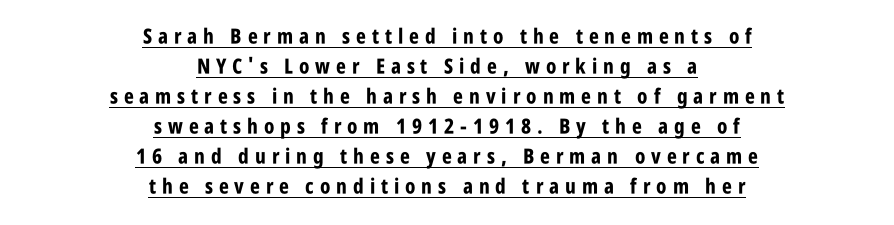
Is the type bold? Yes — the strokes are clearly thick and heavy. Honestly, the row spacing looks completely unremarkable. You can see a thin bar hugging the bottom of the glyphs. Does extra space separate the letters? Yes, quite a lot of it. Posture: straight, roman, zero tilt. One-word summary of the alignment: center.
